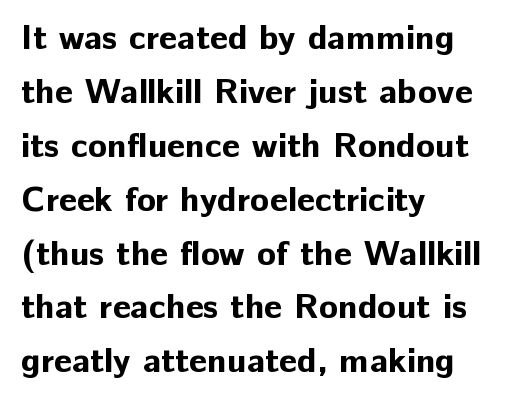
If you drew a line through each stem, it would be perfectly vertical. Character widths vary here, with narrow letters taking less room than wide ones. Students, this is bold: see how much ink each stroke carries. Line starts are locked; line ends wander. The baseline area is clear.
